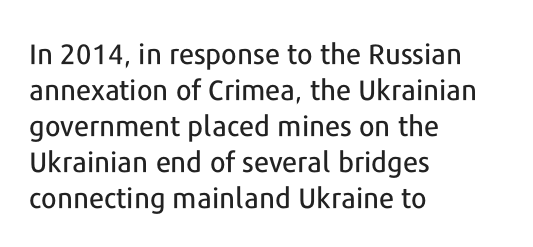
{"serif": "no", "italic": "no", "width": "normal", "stroke_contrast": "low", "x_height": "medium", "monospaced": "no", "underline": "no", "align": "left", "line_spacing": "normal", "line_spacing_ratio": 1.29, "letter_spacing": "normal", "letter_spacing_em": 0.0, "glyph_px": 28}
